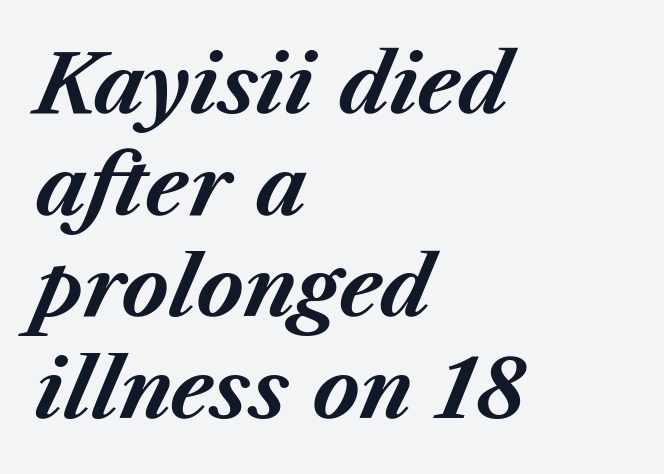
Words float on clear page, feet unadorned. The setting favours the left margin, as ordinary paragraphs usually do. Words appear dense and cohesive because spacing is normal. Summary of weight: heavy, a full bold.
